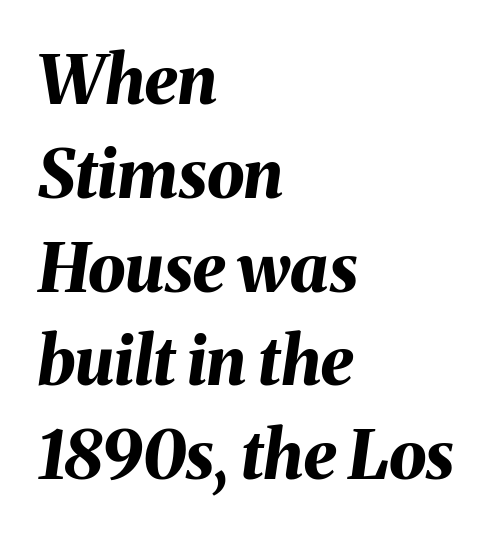
{"italic": "yes", "lean": "right", "slant_degrees": 8, "bold": "yes", "weight": "bold", "width": "normal", "stroke_contrast": "medium", "x_height": "medium", "monospaced": "no", "underline": "no", "align": "left", "line_spacing": "normal", "line_spacing_ratio": 1.4, "letter_spacing": "normal", "letter_spacing_em": 0.0, "glyph_px": 67}
